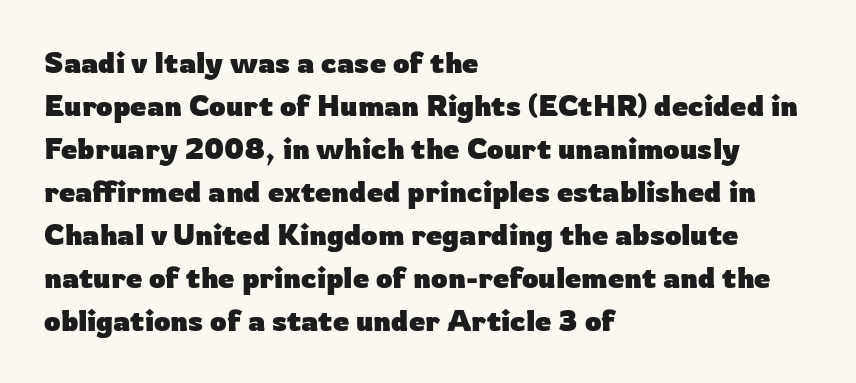
Varying glyph widths throughout — classic text-font behaviour. The glyphs are unaccompanied by any horizontal stroke below them. Horizontally, the lines are justified to the leading edge only. The passage shown has conventional tracking throughout. The line-height multiplier appears to be the usual default. Each letter's strokes conclude bluntly, with no projecting serifs.
